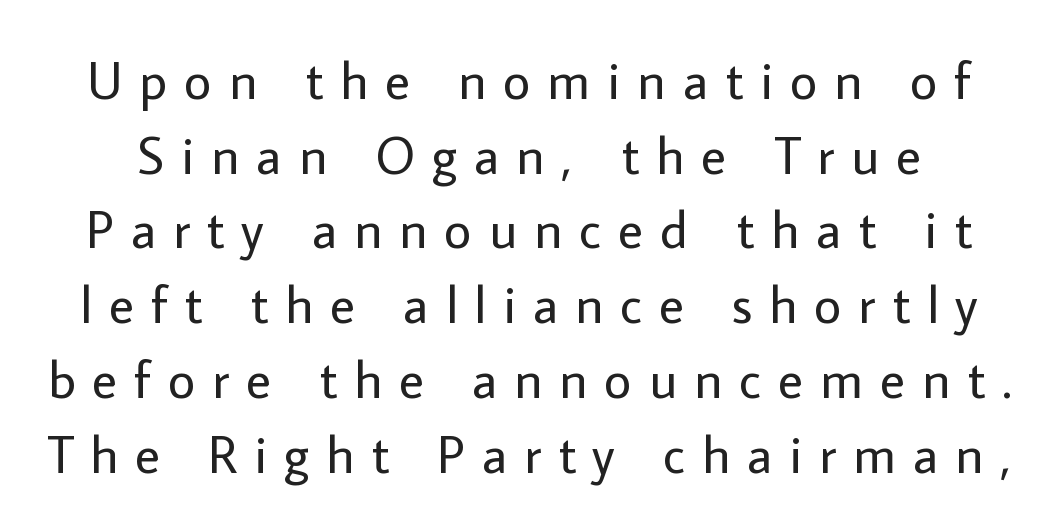
Q: Is the text bold? A: No.
Q: Is the text italic (slanted)? A: No, it is upright.
Q: Is the typeface a serif or a sans-serif typeface? A: Sans-serif.
Q: Is the text underlined? A: No.
Q: Is the spacing between letters normal or unusually wide? A: Unusually wide.
Q: Is the spacing between lines tight, normal or loose? A: Normal.
Q: Width (condensed, normal, or wide)? A: Normal.
Q: Stroke contrast? A: Low.
Q: x-height? A: Medium.
Q: Monospaced? A: No.
